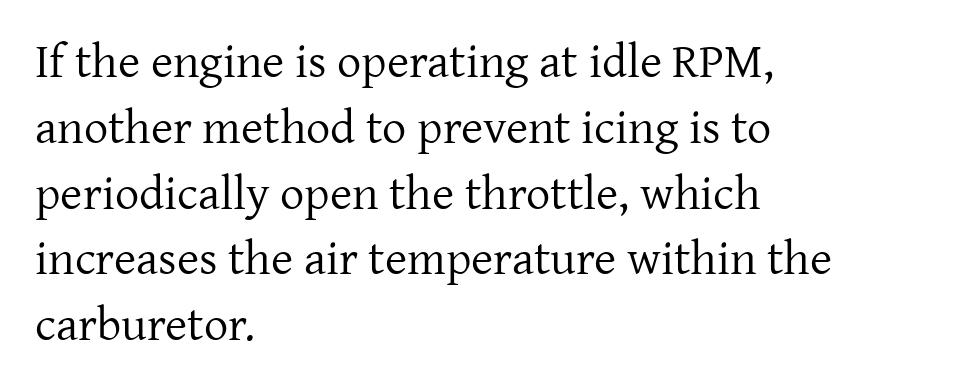
The face used here is seriffed, in the tradition of book romans. The passage shown has conventional tracking throughout. No heavy texture on the line: the type isn't bold. The text block is weighted toward the left margin, trailing off unevenly rightward. The rows are spaced the way most documents space them. The baseline area is clear.
